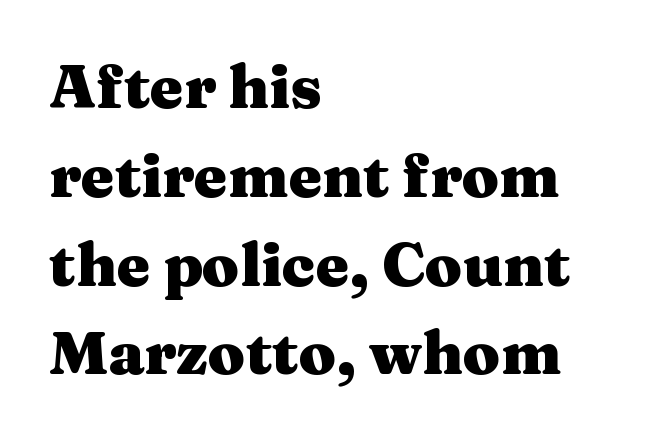
As a designer I'd log this as weight 700, bold. Regarding leading, the lines here are spaced in the standard way. The strip under each line holds only bare page. Stroke terminals: seriffed. The lines in this sample share a left origin and differ only in where they stop.
